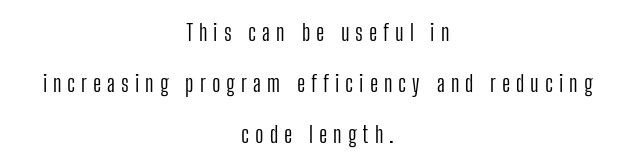
{"italic": "no", "bold": "no", "underline": "no", "align": "center", "line_spacing": "loose", "line_spacing_ratio": 2.22, "letter_spacing": "wide", "letter_spacing_em": 0.26, "glyph_px": 23}
